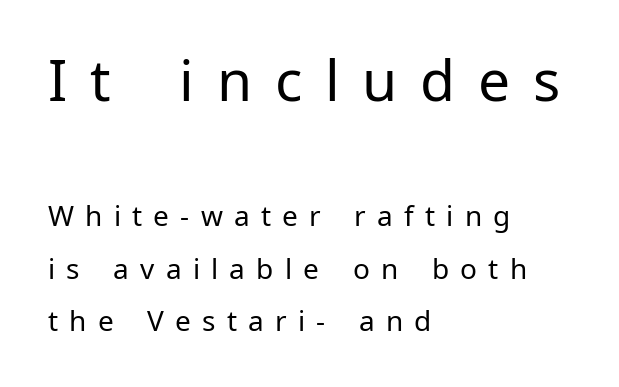
The image shows 57 px regular-weight sans-serif type, upright; set left-aligned, line spacing 1.87x, unusually wide letter spacing (+0.4 em), not underlined; the first (top) block is 2.04x larger; low stroke contrast and a medium x-height.
